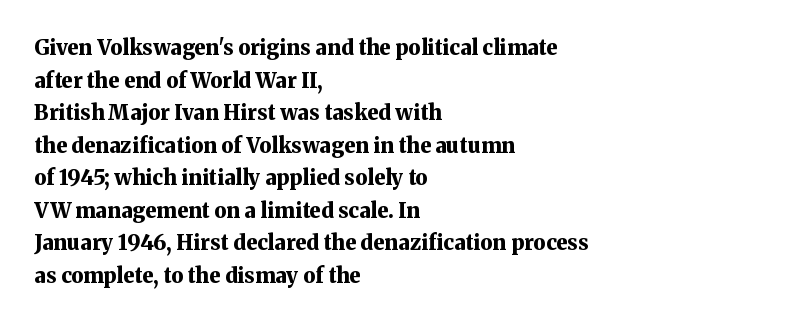
The rendering anchors every line to the left-hand side. In terms of posture, this sample is upright. This sample uses plain, unmodified letter spacing. The gap between lines stays unmarked.
